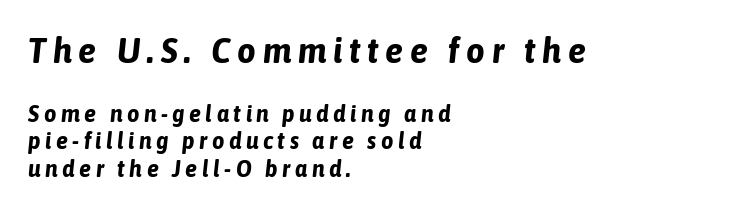
{"italic": "yes", "lean": "right", "slant_degrees": 6, "bold": "yes", "weight": "bold", "width": "condensed", "stroke_contrast": "low", "x_height": "medium", "monospaced": "no", "underline": "no", "align": "left", "line_spacing_ratio": 1.16, "larger_block": "first", "size_ratio": 1.5, "glyph_px": 36}
